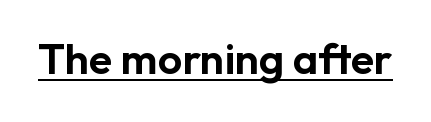
The image shows 43 px sans-serif type, upright; set normal letter spacing, underlined; low stroke contrast and a medium x-height.
